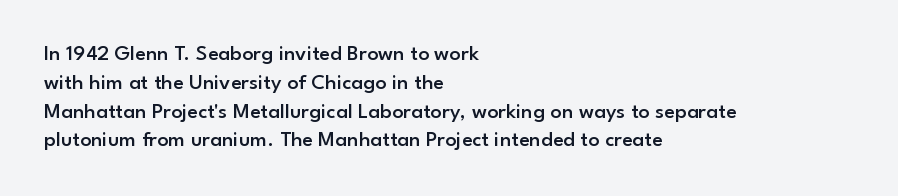
Left-aligned paragraph, ragged on the right. This sample uses plain, unmodified letter spacing. The lettering holds an erect, upright posture throughout. Underlining? Definitely not there. Students, this is semibold: more ink than regular, less than bold.
